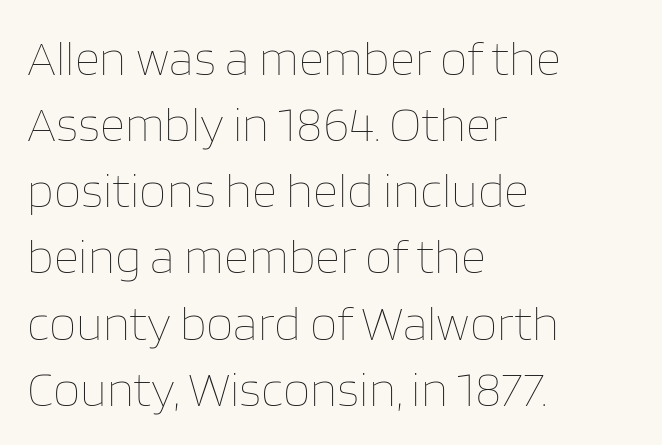
The image shows 49 px thin type, upright; set left-aligned, normal line spacing (1.35x), normal letter spacing, not underlined; low stroke contrast and a large x-height.
